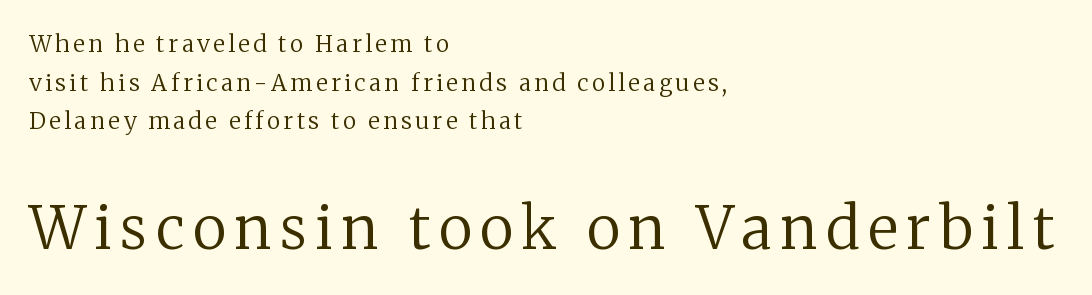
The weight tops out at a normal text grade. Typesetter's note — lower block bumped up in size, upper block left smaller. Note the varied advance widths — an 'i' is clearly narrower than an 'm'. Unmarked baselines from the first word to the last.
